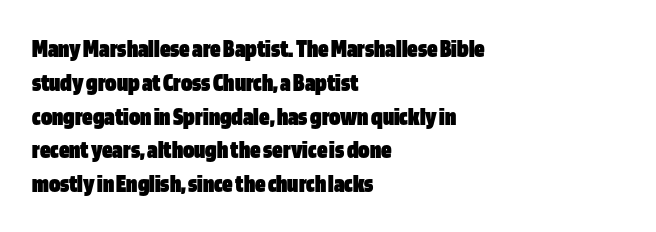
The image shows 26 px bold type, upright; set left-aligned, normal line spacing (1.3x), normal letter spacing, not underlined.
